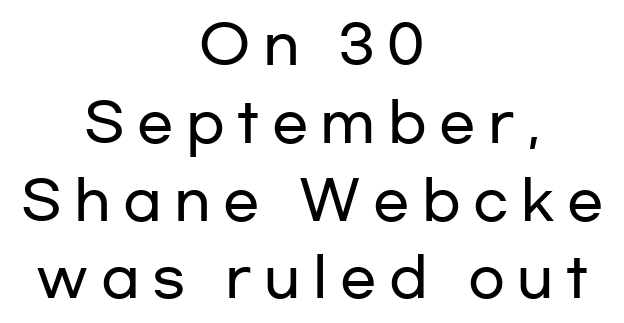
Each letter's strokes conclude bluntly, with no projecting serifs. Line spacing here is normal. The lettering stays uniformly vertical, giving the passage a roman look. Honestly, there is no underline to notice here at all. The passage shown is typed in a proportional face where columns would drift. The passage shown has open, widely tracked lettering throughout.
